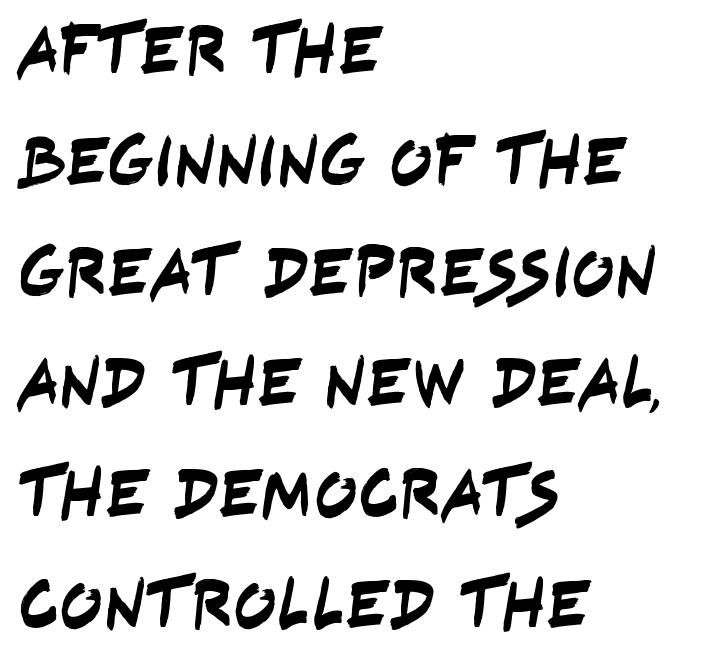
The image shows 71 px condensed sans-serif type; set left-aligned, normal line spacing (1.56x), normal letter spacing, not underlined; low stroke contrast and a large x-height.
